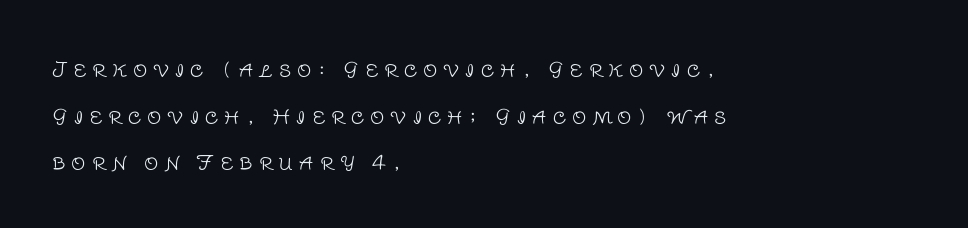
Quick note: interline space is abundant. Think standard paragraph weight, or any step lighter than that. Horizontal alignment here is leftward, the default for most running prose. Decoration check: the copy has no underline.
